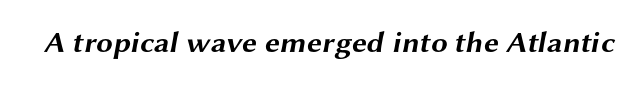
The image shows 30 px bold, wide sans-serif type; set normal letter spacing, not underlined; medium stroke contrast and a medium x-height.
